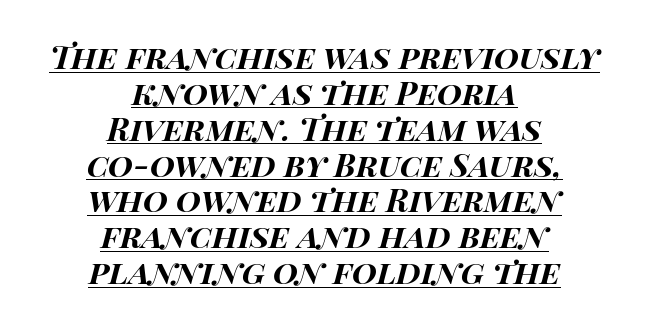
A student would call this center alignment; a typographer would say set centered. The whole block is typeset with a tilt. As a designer I'd log this as weight 700, bold. You could not count columns in this text — the font is proportionally spaced.
